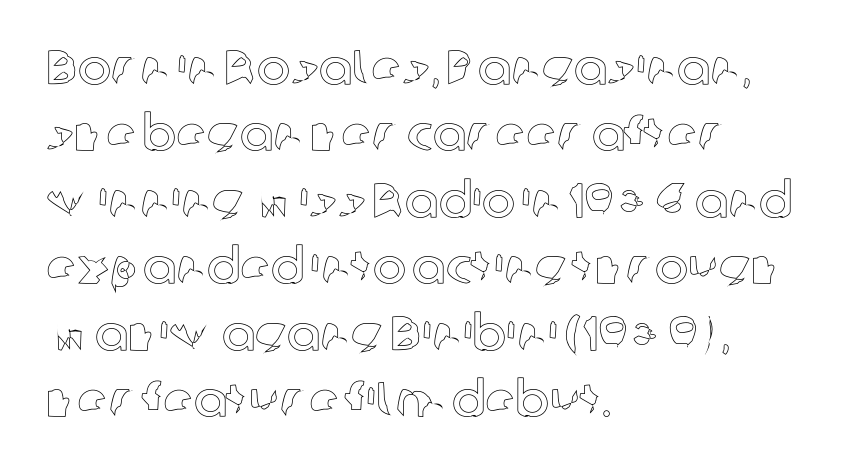
Evenly set lines give the paragraph a standard silhouette. This sample has the flowing, uneven cadence of proportional lettering. The horizontal fit of the characters is conventional and even. Italic? Not at all — the glyphs are vertical.
